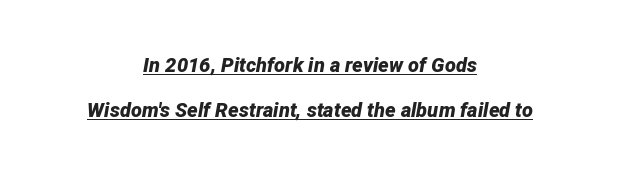
Q: Is the text bold? A: Yes.
Q: Is the text italic (slanted)? A: Yes, it leans right by about 12 degrees.
Q: Is the text underlined? A: Yes.
Q: How is the paragraph aligned? A: Centered.
Q: Is the spacing between letters normal or unusually wide? A: Normal.
Q: Is the spacing between lines tight, normal or loose? A: Loose.
